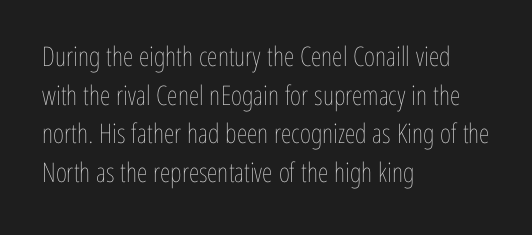
The image shows 27 px text type, upright; set left-aligned, normal line spacing (1.43x), normal letter spacing, not underlined.
